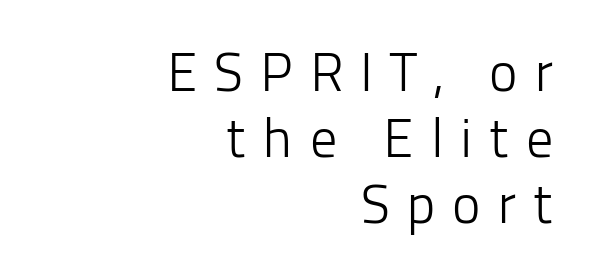
Glyph-to-glyph distance is far greater than everyday printed text. Visually the block forms a straight wall on the right and a jagged coastline on the left. The weight tops out at a normal text grade. Spacing verdict: proportional, widths tailored to each character.
